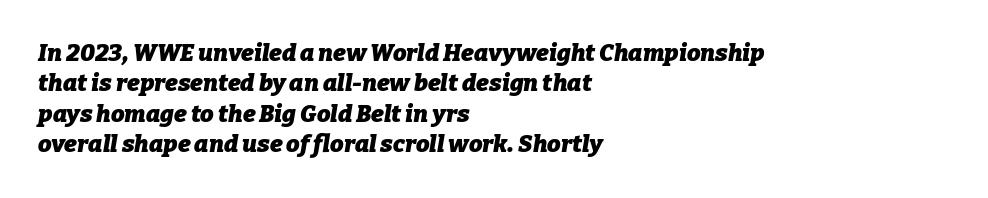
{"italic": "yes", "lean": "right", "slant_degrees": 9, "bold": "yes", "underline": "no", "align": "left", "line_spacing": "normal", "line_spacing_ratio": 1.27, "letter_spacing": "normal", "letter_spacing_em": 0.0, "glyph_px": 24}
